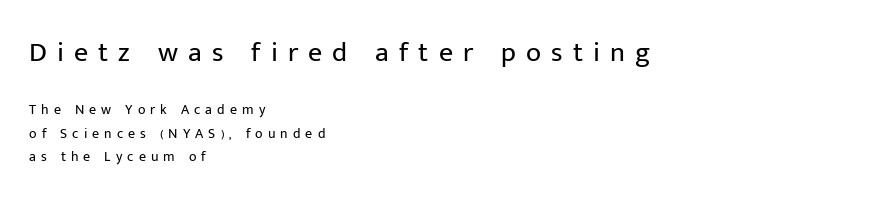
The image shows 28 px regular-weight sans-serif type, upright; set left-aligned, normal line spacing (1.68x), unusually wide letter spacing (+0.36 em), not underlined; the first (top) block is 2.0x larger; low stroke contrast and a medium x-height.
